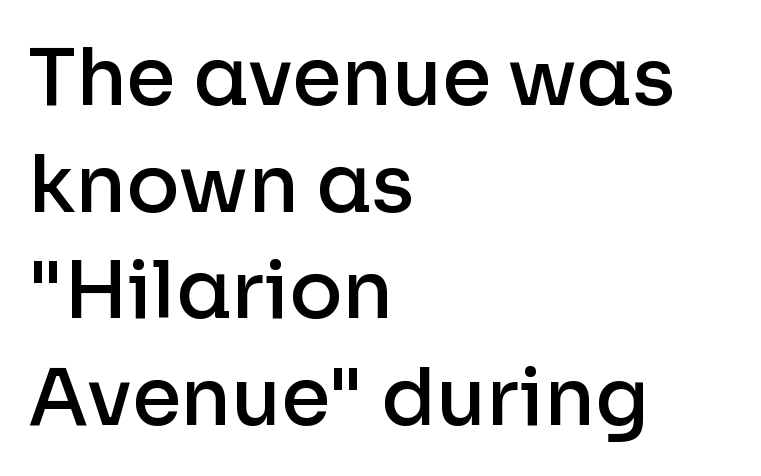
Q: Is the text bold? A: Semi-bold.
Q: Is the text italic (slanted)? A: No, it is upright.
Q: Is the typeface a serif or a sans-serif typeface? A: Sans-serif.
Q: Is the text underlined? A: No.
Q: How is the paragraph aligned? A: Left-aligned.
Q: Is the spacing between letters normal or unusually wide? A: Normal.
Q: Is the spacing between lines tight, normal or loose? A: Normal.
Q: Width (condensed, normal, or wide)? A: Normal.
Q: Stroke contrast? A: Low.
Q: x-height? A: Medium.
Q: Monospaced? A: No.
